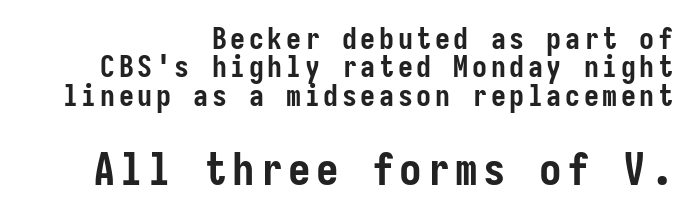
{"serif": "no", "italic": "no", "bold": "yes", "weight": "semibold", "width": "condensed", "stroke_contrast": "low", "x_height": "medium", "underline": "no", "align": "right", "line_spacing": "tight", "line_spacing_ratio": 0.95, "larger_block": "second", "size_ratio": 1.5, "glyph_px": 45}
